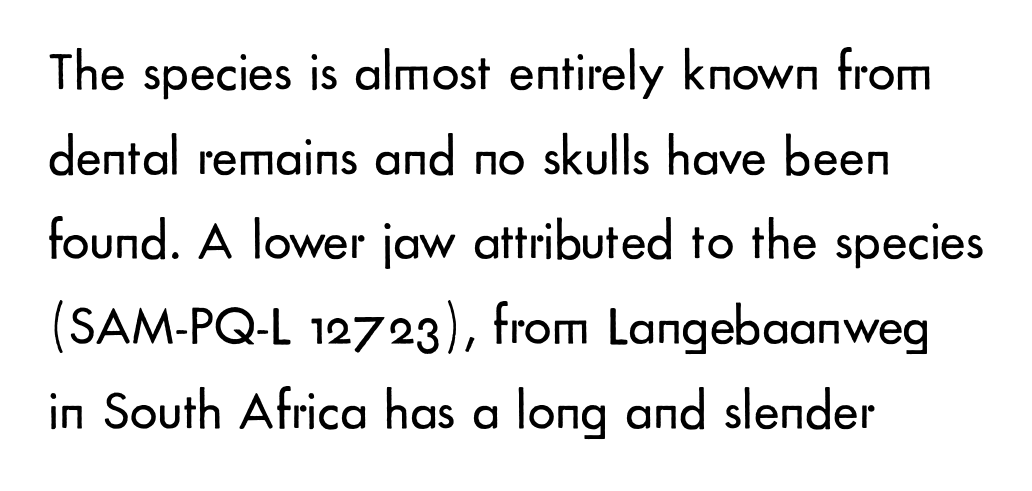
This block has exactly the height ordinary leading produces. The rendering uses natural spacing where letterforms have individual widths. Default kerning and tracking; the words read as compact shapes. Each letter's strokes conclude bluntly, with no projecting serifs. The weight would be labelled regular, book, light, or lighter still. The axis of the letterforms is exactly vertical.
